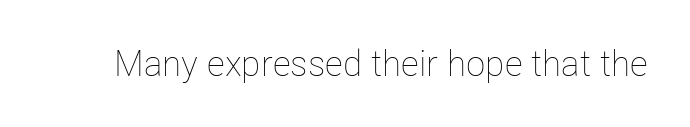
The image shows 36 px thin, condensed type, upright; set normal letter spacing, not underlined; low stroke contrast and a medium x-height.
